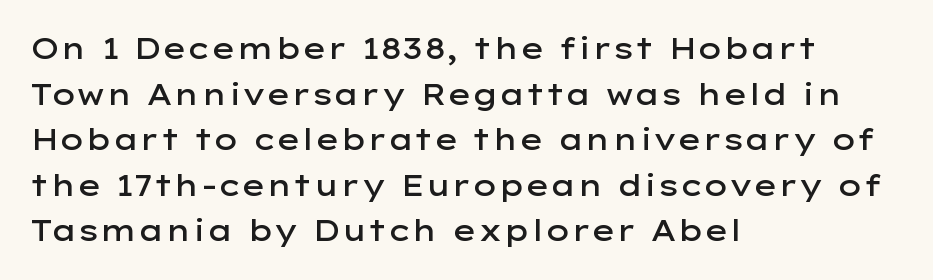
Each new line begins a customary step beneath the previous one. Italic? Not at all — the glyphs are vertical. Rule under the text: the space is simply empty. Letter spacing: default. A typesetter would label this face a sans.
